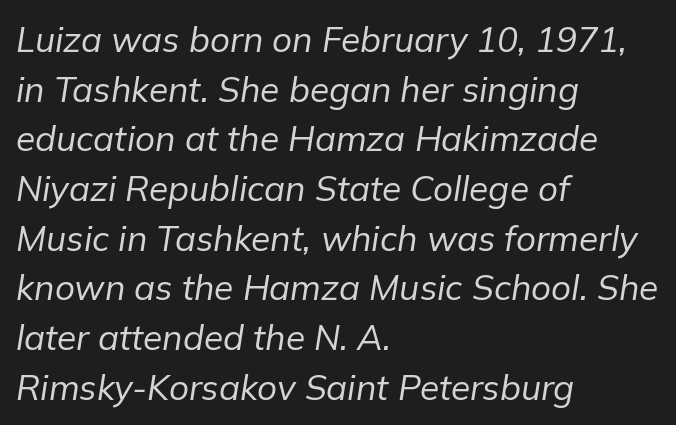
Looks like regular typesetting: each glyph gets only the width it needs. The horizontal fit of the characters is conventional and even. This reads as an unemphasized weight, regular at the heaviest. The passage shown is not underscored anywhere. Regular leading.
